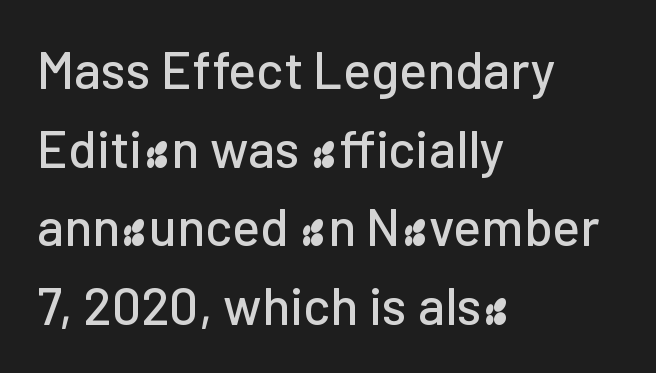
Q: Is the text italic (slanted)? A: No, it is upright.
Q: Is the typeface a serif or a sans-serif typeface? A: Sans-serif.
Q: Is the text underlined? A: No.
Q: How is the paragraph aligned? A: Left-aligned.
Q: Is the spacing between letters normal or unusually wide? A: Normal.
Q: Is the spacing between lines tight, normal or loose? A: Normal.
Q: Width (condensed, normal, or wide)? A: Normal.
Q: Stroke contrast? A: Low.
Q: x-height? A: Medium.
Q: Monospaced? A: No.
